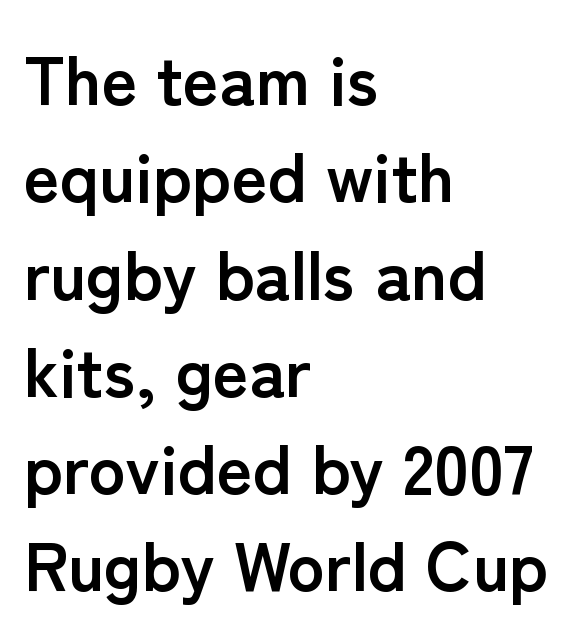
The image shows 69 px semibold sans-serif type, upright; set left-aligned, normal line spacing (1.41x), normal letter spacing, not underlined; low stroke contrast and a medium x-height.
